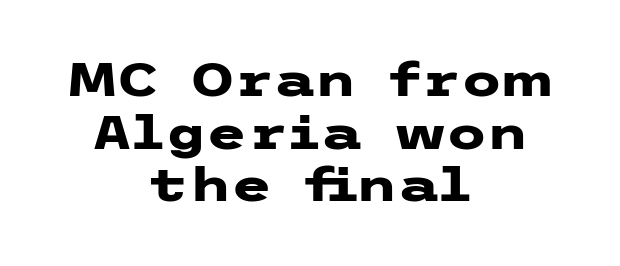
{"serif": "no", "italic": "no", "bold": "yes", "weight": "heavy", "width": "wide", "stroke_contrast": "low", "x_height": "medium", "underline": "no", "align": "center", "line_spacing": "tight", "line_spacing_ratio": 1.12, "letter_spacing": "normal", "letter_spacing_em": 0.0, "glyph_px": 47}
